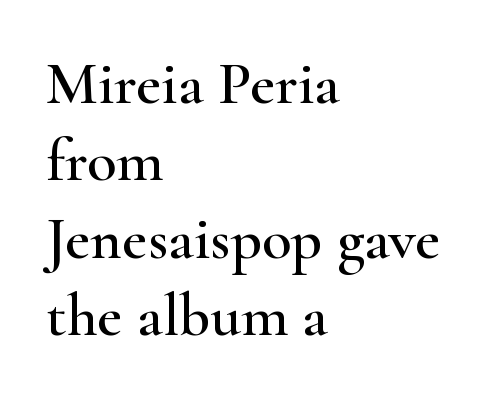
{"serif": "yes", "italic": "no", "width": "wide", "stroke_contrast": "high", "x_height": "small", "monospaced": "no", "underline": "no", "align": "left", "line_spacing": "normal", "line_spacing_ratio": 1.27, "letter_spacing": "normal", "letter_spacing_em": 0.0, "glyph_px": 61}
